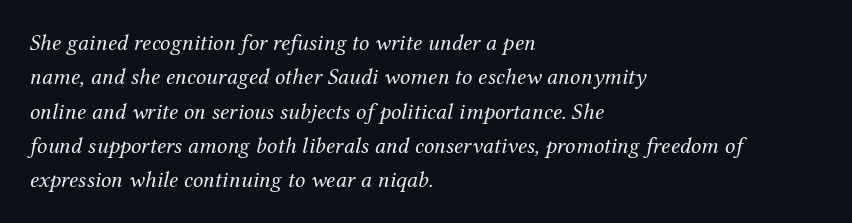
{"italic": "yes", "lean": "right", "slant_degrees": 12, "bold": "no", "underline": "no", "align": "left", "line_spacing": "normal", "line_spacing_ratio": 1.49, "letter_spacing": "normal", "letter_spacing_em": 0.0, "glyph_px": 23}
